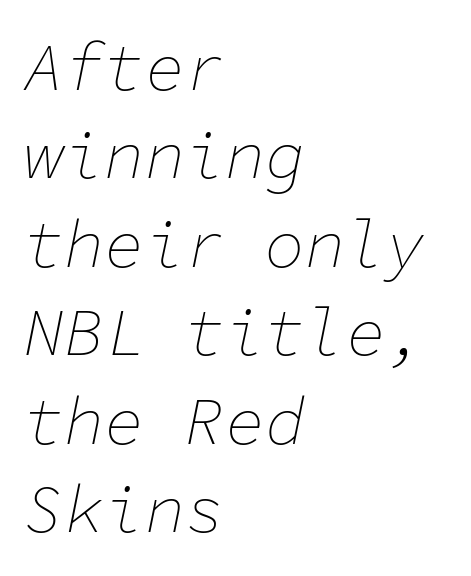
Q: Is the text bold? A: No.
Q: Is the text italic (slanted)? A: Yes, it leans right by about 11 degrees.
Q: Is the text underlined? A: No.
Q: How is the paragraph aligned? A: Left-aligned.
Q: Is the spacing between letters normal or unusually wide? A: Normal.
Q: Is the spacing between lines tight, normal or loose? A: Normal.
Q: Width (condensed, normal, or wide)? A: Normal.
Q: Stroke contrast? A: Low.
Q: x-height? A: Medium.
Q: Monospaced? A: Yes.
